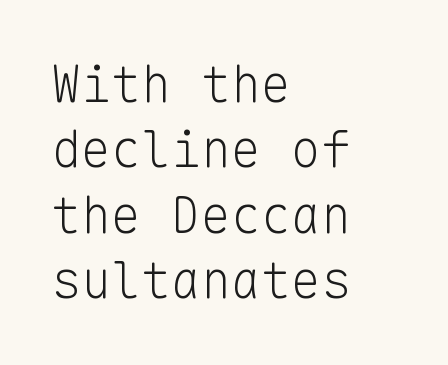
Q: Is the text bold? A: No.
Q: Is the text italic (slanted)? A: No, it is upright.
Q: Is the typeface a serif or a sans-serif typeface? A: Sans-serif.
Q: Is the text underlined? A: No.
Q: How is the paragraph aligned? A: Left-aligned.
Q: Is the spacing between letters normal or unusually wide? A: Normal.
Q: Is the spacing between lines tight, normal or loose? A: Normal.
Q: Width (condensed, normal, or wide)? A: Normal.
Q: Stroke contrast? A: Low.
Q: x-height? A: Medium.
Q: Monospaced? A: Yes.
